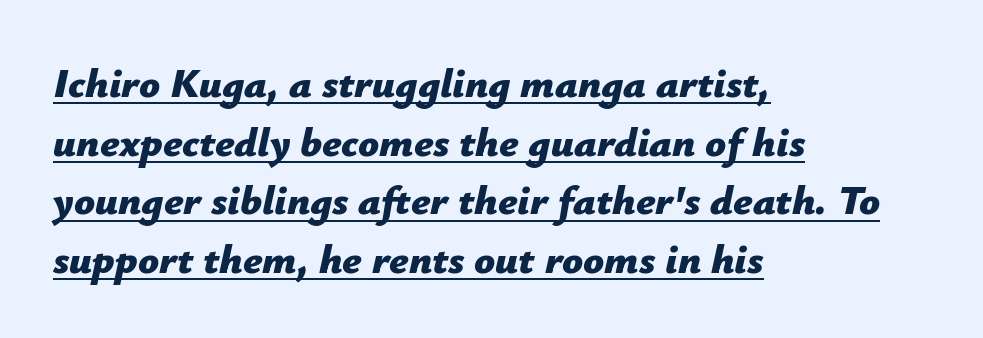
The image shows 41 px bold type, italic (leaning right); set left-aligned, normal line spacing (1.43x), normal letter spacing, underlined; low stroke contrast and a medium x-height.
